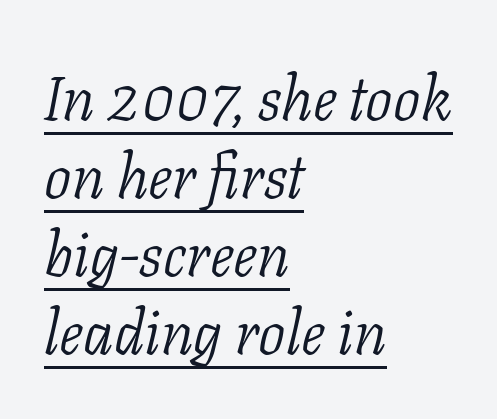
The image shows 61 px light serif type, italic (leaning right); set left-aligned, normal line spacing (1.28x), normal letter spacing, underlined; low stroke contrast and a medium x-height.
